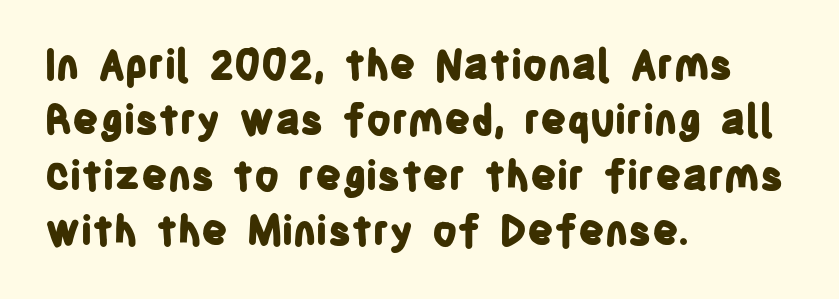
The image shows 41 px bold, condensed sans-serif type, upright; set left-aligned, normal line spacing (1.35x), normal letter spacing, not underlined; low stroke contrast and a large x-height.
